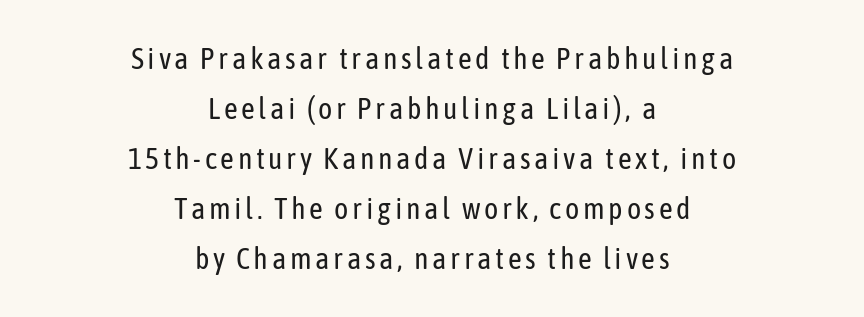
Q: Is the text bold? A: No.
Q: Is the text italic (slanted)? A: No, it is upright.
Q: Is the typeface a serif or a sans-serif typeface? A: Sans-serif.
Q: Is the text underlined? A: No.
Q: How is the paragraph aligned? A: Centered.
Q: Is the spacing between lines tight, normal or loose? A: Normal.
Q: Width (condensed, normal, or wide)? A: Condensed.
Q: Stroke contrast? A: Low.
Q: x-height? A: Medium.
Q: Monospaced? A: No.
